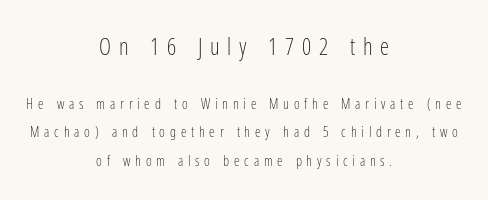
{"italic": "no", "bold": "no", "underline": "no", "align": "center", "line_spacing": "loose", "line_spacing_ratio": 2.05, "letter_spacing": "wide", "letter_spacing_em": 0.34, "larger_block": "first", "size_ratio": 1.64, "glyph_px": 23}
